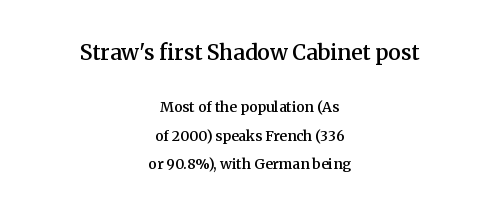
The image shows 21 px text type, upright; set centered, loose line spacing (2.03x), normal letter spacing, not underlined; the first (top) block is 1.5x larger.
